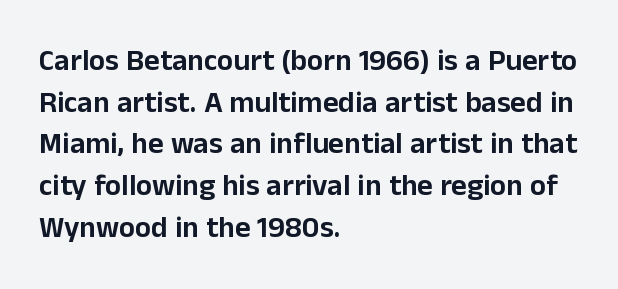
Q: Is the text italic (slanted)? A: No, it is upright.
Q: Is the typeface a serif or a sans-serif typeface? A: Sans-serif.
Q: Is the text underlined? A: No.
Q: How is the paragraph aligned? A: Left-aligned.
Q: Is the spacing between letters normal or unusually wide? A: Normal.
Q: Is the spacing between lines tight, normal or loose? A: Normal.
Q: Width (condensed, normal, or wide)? A: Normal.
Q: Stroke contrast? A: Low.
Q: x-height? A: Medium.
Q: Monospaced? A: No.
